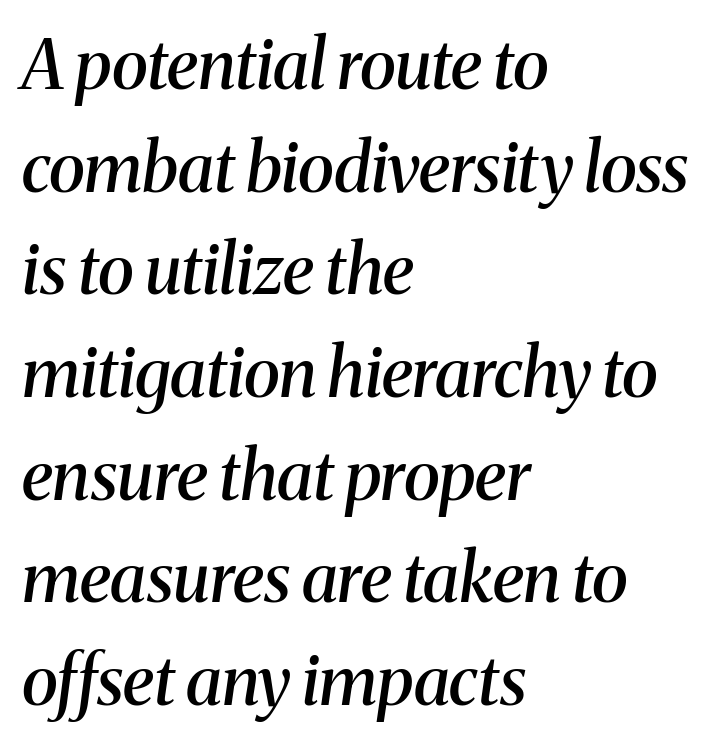
{"serif": "yes", "italic": "yes", "lean": "right", "slant_degrees": 8, "bold": "semi", "weight": "semibold", "width": "normal", "stroke_contrast": "medium", "x_height": "medium", "monospaced": "no", "underline": "no", "align": "left", "line_spacing": "normal", "line_spacing_ratio": 1.51, "letter_spacing": "normal", "letter_spacing_em": 0.0, "glyph_px": 68}
